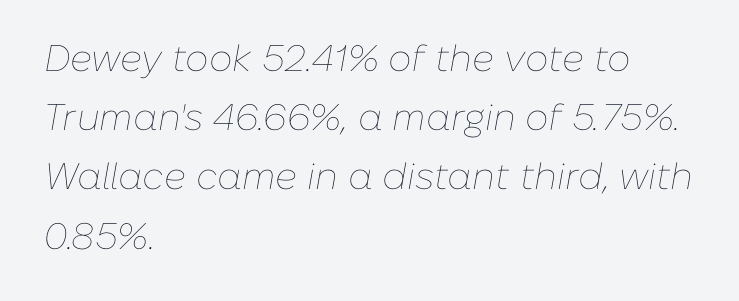
Q: Is the text bold? A: No.
Q: Is the text italic (slanted)? A: Yes, it leans right by about 10 degrees.
Q: Is the text underlined? A: No.
Q: How is the paragraph aligned? A: Left-aligned.
Q: Is the spacing between letters normal or unusually wide? A: Normal.
Q: Is the spacing between lines tight, normal or loose? A: Normal.
Q: Width (condensed, normal, or wide)? A: Normal.
Q: Stroke contrast? A: Low.
Q: x-height? A: Medium.
Q: Monospaced? A: No.
